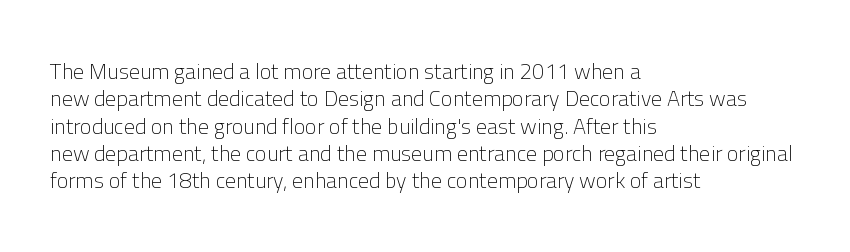
Q: Is the text bold? A: No.
Q: Is the text italic (slanted)? A: No, it is upright.
Q: Is the text underlined? A: No.
Q: How is the paragraph aligned? A: Left-aligned.
Q: Is the spacing between letters normal or unusually wide? A: Normal.
